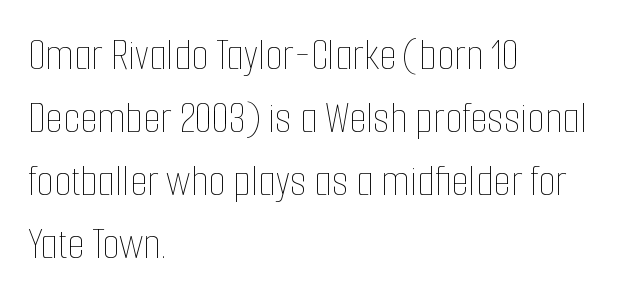
Descenders hang freely into open space. Counters stay open thanks to moderate or lighter strokes. This rendering leaves character spacing at its baseline value. Reading down the block, your eye returns to a fixed left position each line.
